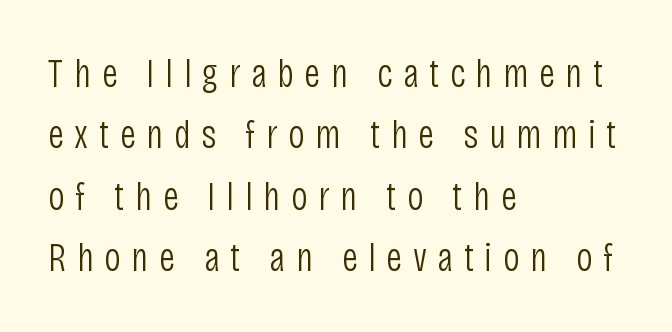
{"serif": "no", "italic": "no", "bold": "no", "weight": "light", "width": "condensed", "stroke_contrast": "low", "x_height": "large", "monospaced": "no", "underline": "no", "align": "left", "line_spacing": "normal", "line_spacing_ratio": 1.5, "letter_spacing": "wide", "letter_spacing_em": 0.26, "glyph_px": 41}
